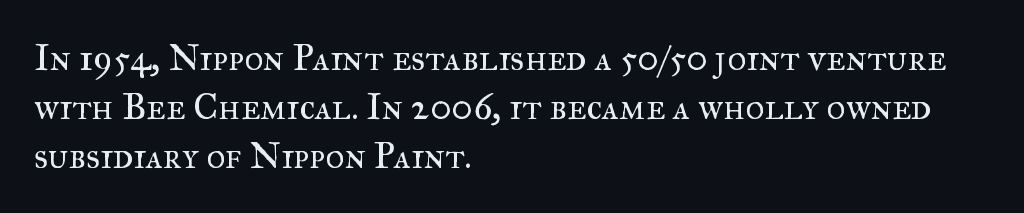
{"serif": "yes", "italic": "no", "bold": "no", "weight": "regular", "width": "normal", "stroke_contrast": "medium", "x_height": "small", "monospaced": "no", "underline": "no", "align": "left", "line_spacing": "normal", "line_spacing_ratio": 1.32, "letter_spacing": "normal", "letter_spacing_em": 0.0, "glyph_px": 37}
